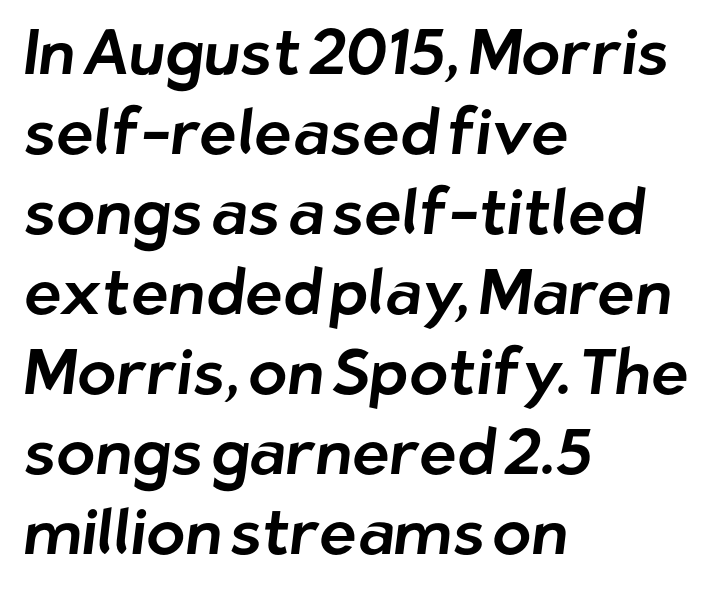
This rendering uses left alignment, leaving the right contour irregular. Looks like regular typesetting: each glyph gets only the width it needs. Students, observe: this is what conventionally led text looks like. Decoration check: the copy has no underline. What kind of face is this? One without serifs — a sans.
